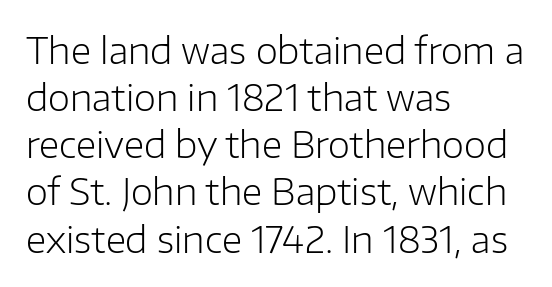
{"serif": "no", "italic": "no", "bold": "no", "weight": "light", "width": "normal", "stroke_contrast": "low", "x_height": "medium", "monospaced": "no", "underline": "no", "align": "left", "line_spacing": "normal", "line_spacing_ratio": 1.31, "letter_spacing": "normal", "letter_spacing_em": 0.0, "glyph_px": 36}
